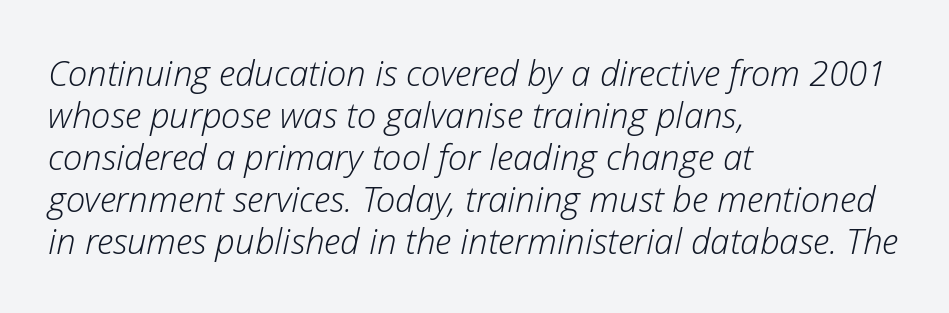
Q: Is the text bold? A: No.
Q: Is the text italic (slanted)? A: Yes, it leans right by about 12 degrees.
Q: Is the text underlined? A: No.
Q: How is the paragraph aligned? A: Left-aligned.
Q: Is the spacing between letters normal or unusually wide? A: Normal.
Q: Width (condensed, normal, or wide)? A: Normal.
Q: Stroke contrast? A: Low.
Q: x-height? A: Medium.
Q: Monospaced? A: No.
